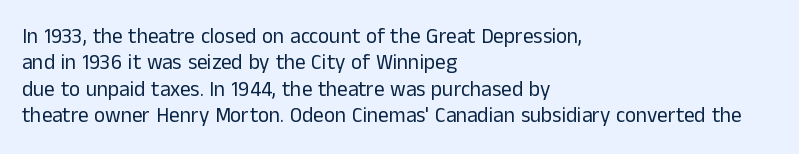
{"italic": "no", "bold": "no", "underline": "no", "align": "left", "line_spacing": "normal", "line_spacing_ratio": 1.26, "letter_spacing": "normal", "letter_spacing_em": 0.0, "glyph_px": 21}
